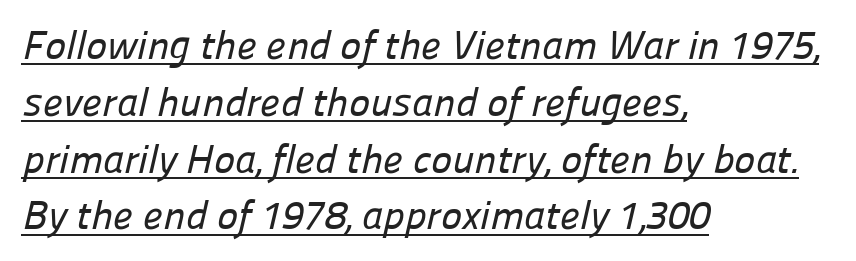
The image shows 40 px sans-serif type; set left-aligned, normal line spacing (1.42x), normal letter spacing, underlined; low stroke contrast and a medium x-height.
